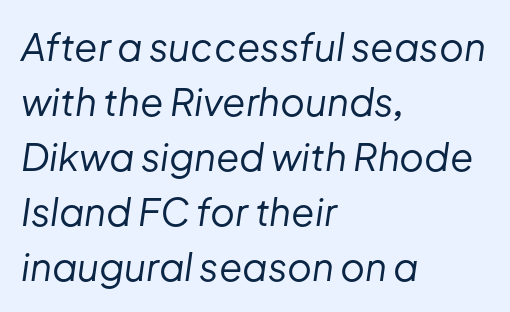
The image shows 38 px regular-weight type, italic (leaning right); set left-aligned, normal line spacing (1.45x), normal letter spacing, not underlined; low stroke contrast and a medium x-height.
